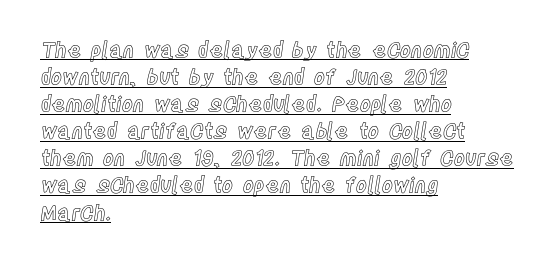
Q: Is the text italic (slanted)? A: Yes.
Q: Is the text underlined? A: Yes.
Q: How is the paragraph aligned? A: Left-aligned.
Q: Is the spacing between letters normal or unusually wide? A: Normal.
Q: Is the spacing between lines tight, normal or loose? A: Normal.
